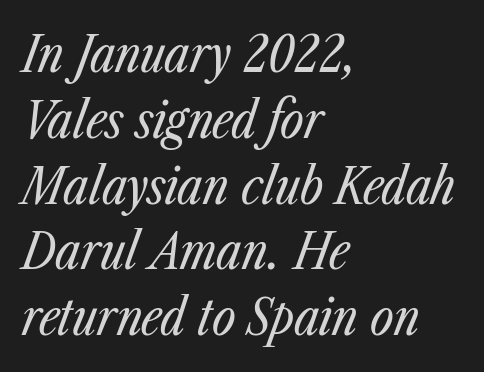
The image shows 51 px regular-weight, condensed type, italic (leaning right); set left-aligned, normal line spacing (1.29x), normal letter spacing, not underlined; low stroke contrast and a medium x-height.
